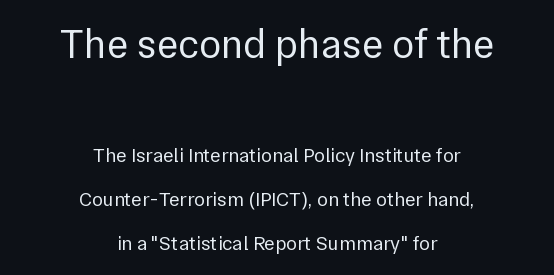
{"serif": "no", "italic": "no", "bold": "no", "weight": "regular", "width": "normal", "stroke_contrast": "low", "x_height": "medium", "monospaced": "no", "underline": "no", "align": "center", "line_spacing": "loose", "line_spacing_ratio": 2.2, "letter_spacing": "normal", "letter_spacing_em": 0.0, "larger_block": "first", "size_ratio": 2.05, "glyph_px": 41}
